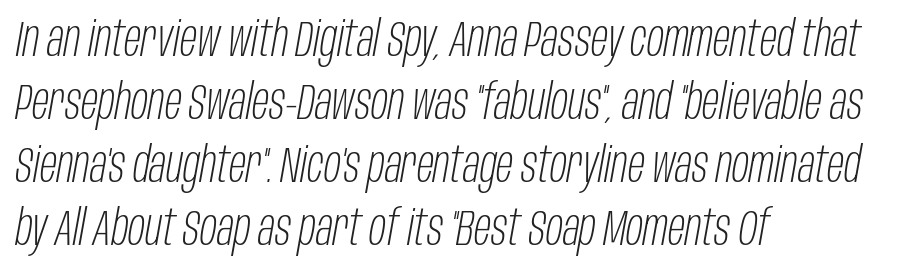
The image shows 50 px light, condensed type, italic (leaning right); set left-aligned, normal line spacing (1.26x), normal letter spacing, not underlined; low stroke contrast and a large x-height.
